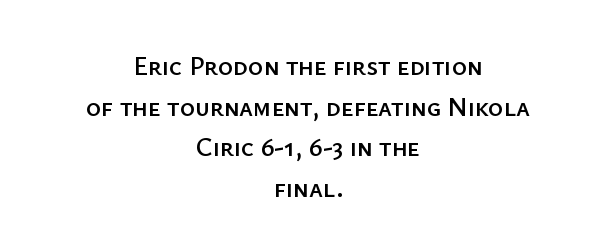
{"italic": "no", "underline": "no", "align": "center", "line_spacing": "normal", "line_spacing_ratio": 1.56, "letter_spacing": "normal", "letter_spacing_em": 0.0, "glyph_px": 26}
